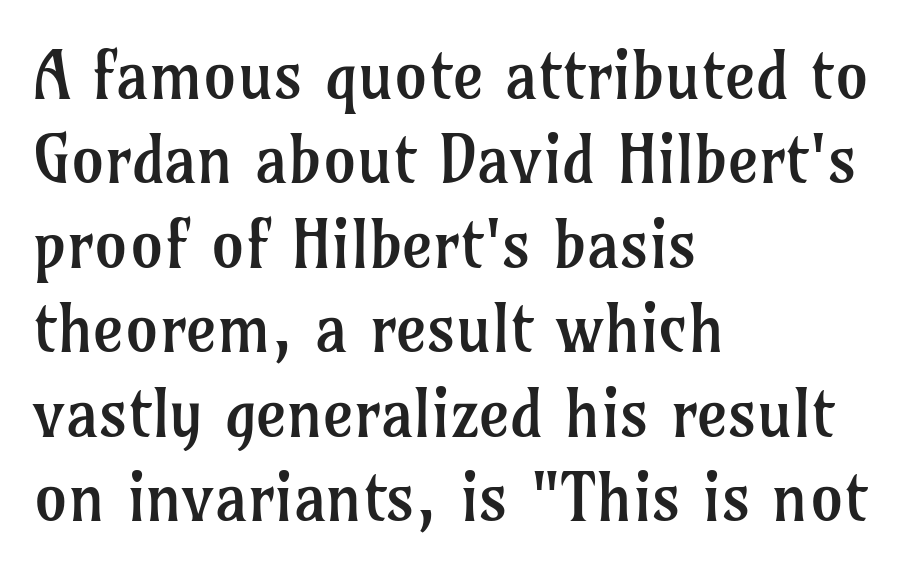
{"serif": "yes", "italic": "no", "bold": "no", "weight": "regular", "width": "normal", "stroke_contrast": "low", "x_height": "medium", "monospaced": "no", "underline": "no", "align": "left", "line_spacing": "normal", "line_spacing_ratio": 1.28, "letter_spacing": "normal", "letter_spacing_em": 0.0, "glyph_px": 66}
